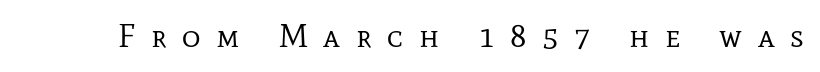
{"serif": "yes", "italic": "no", "bold": "no", "weight": "regular", "width": "normal", "stroke_contrast": "low", "x_height": "medium", "monospaced": "no", "underline": "no", "letter_spacing": "wide", "letter_spacing_em": 0.49, "glyph_px": 32}
